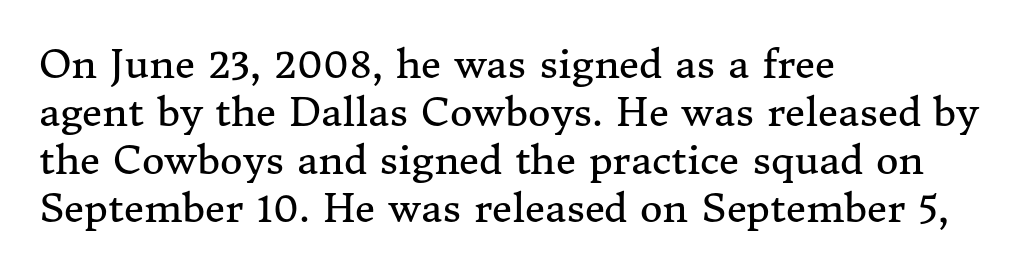
Q: Is the text bold? A: No.
Q: Is the text italic (slanted)? A: No, it is upright.
Q: Is the typeface a serif or a sans-serif typeface? A: Serif.
Q: Is the text underlined? A: No.
Q: How is the paragraph aligned? A: Left-aligned.
Q: Is the spacing between letters normal or unusually wide? A: Normal.
Q: Width (condensed, normal, or wide)? A: Normal.
Q: Stroke contrast? A: Medium.
Q: x-height? A: Medium.
Q: Monospaced? A: No.
